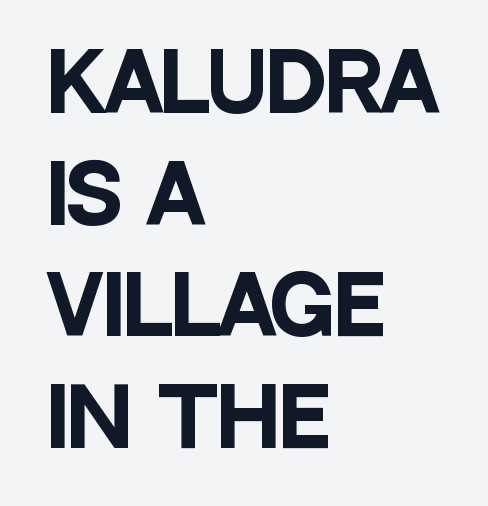
The image shows 78 px heavy, condensed sans-serif type, upright; set left-aligned, normal line spacing (1.43x), normal letter spacing, not underlined; low stroke contrast and a large x-height.
